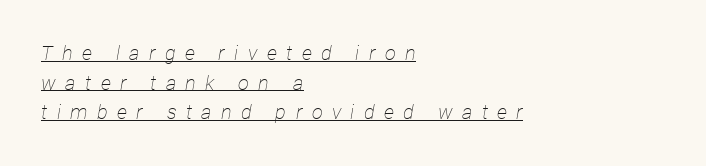
Q: Is the text bold? A: No.
Q: Is the text italic (slanted)? A: Yes, it leans right by about 12 degrees.
Q: Is the text underlined? A: Yes.
Q: How is the paragraph aligned? A: Left-aligned.
Q: Is the spacing between letters normal or unusually wide? A: Unusually wide.
Q: Is the spacing between lines tight, normal or loose? A: Normal.
